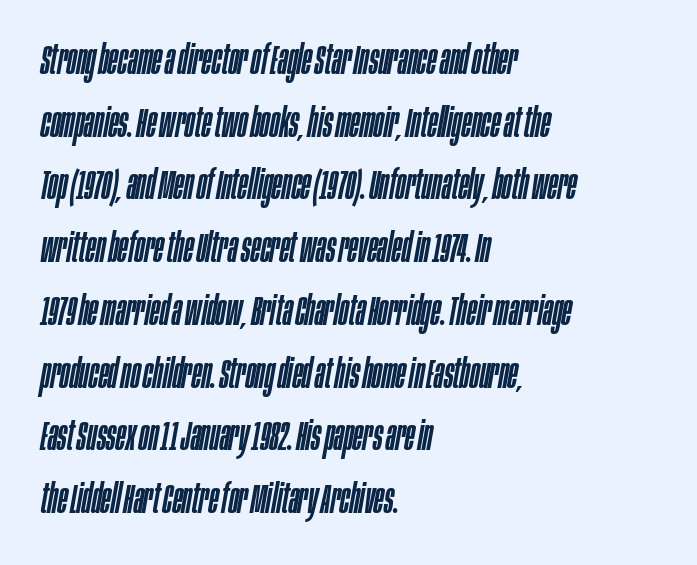
Q: Is the text italic (slanted)? A: Yes, it leans right by about 10 degrees.
Q: Is the text underlined? A: No.
Q: How is the paragraph aligned? A: Left-aligned.
Q: Is the spacing between letters normal or unusually wide? A: Normal.
Q: Is the spacing between lines tight, normal or loose? A: Normal.
Q: Width (condensed, normal, or wide)? A: Condensed.
Q: Stroke contrast? A: Low.
Q: x-height? A: Large.
Q: Monospaced? A: No.
